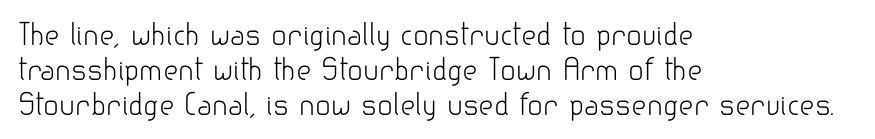
The image shows 29 px light sans-serif type, upright; set left-aligned, line spacing 1.2x, normal letter spacing, not underlined; low stroke contrast and a small x-height.
